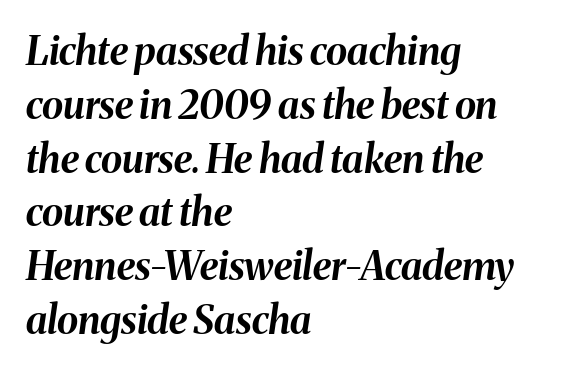
{"italic": "yes", "lean": "right", "slant_degrees": 8, "bold": "yes", "weight": "bold", "width": "normal", "stroke_contrast": "medium", "x_height": "medium", "monospaced": "no", "underline": "no", "align": "left", "line_spacing": "normal", "line_spacing_ratio": 1.38, "letter_spacing": "normal", "letter_spacing_em": 0.0, "glyph_px": 39}
